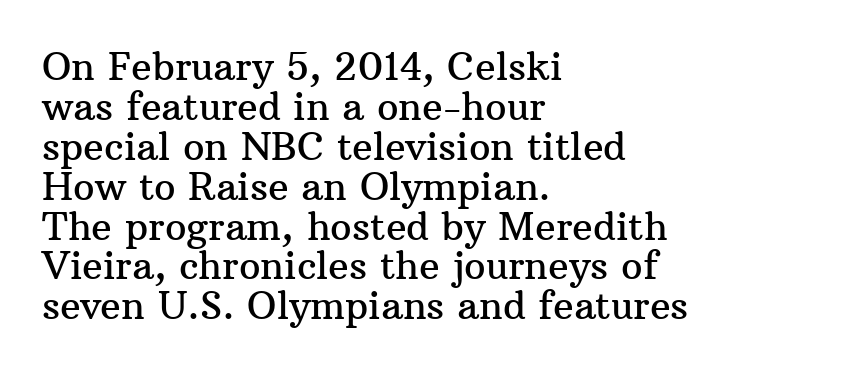
The image shows 38 px serif type, upright; set left-aligned, tight line spacing (1.05x), normal letter spacing, not underlined; medium stroke contrast and a medium x-height.
